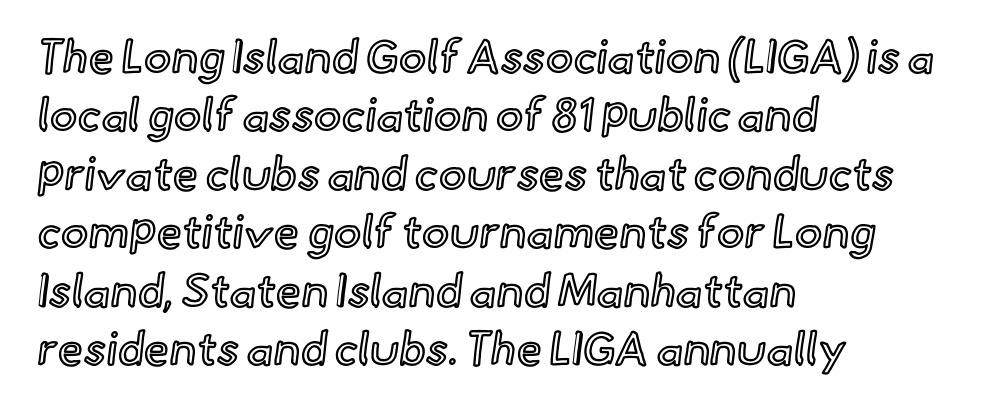
{"width": "normal", "x_height": "small", "monospaced": "no", "underline": "no", "align": "left", "line_spacing": "normal", "line_spacing_ratio": 1.27, "letter_spacing": "normal", "letter_spacing_em": 0.0, "glyph_px": 46}
